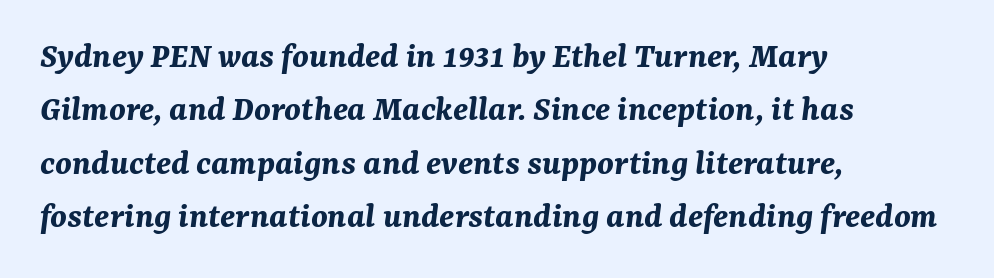
{"italic": "yes", "lean": "right", "slant_degrees": 7, "bold": "yes", "weight": "bold", "width": "normal", "stroke_contrast": "medium", "x_height": "medium", "monospaced": "no", "underline": "no", "align": "left", "line_spacing": "normal", "line_spacing_ratio": 1.44, "letter_spacing": "normal", "letter_spacing_em": 0.0, "glyph_px": 37}
